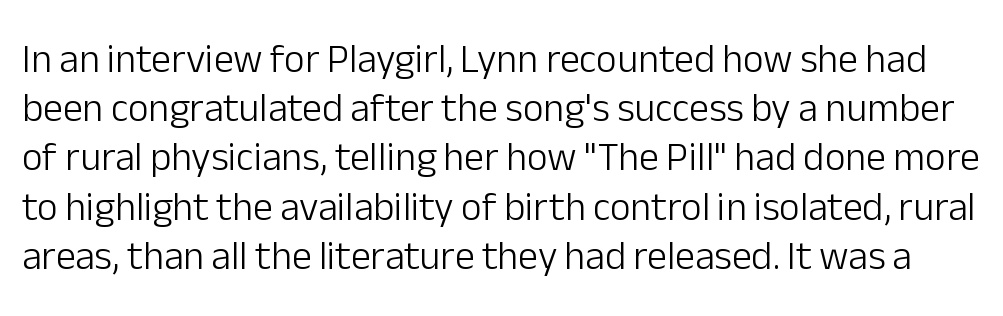
{"serif": "no", "italic": "no", "bold": "no", "weight": "light", "width": "normal", "stroke_contrast": "low", "x_height": "medium", "monospaced": "no", "underline": "no", "line_spacing_ratio": 1.23, "letter_spacing": "normal", "letter_spacing_em": 0.0, "glyph_px": 40}
